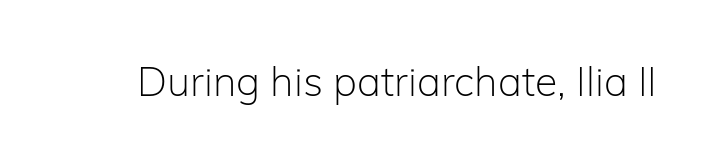
Q: Is the text bold? A: No.
Q: Is the text italic (slanted)? A: No, it is upright.
Q: Is the typeface a serif or a sans-serif typeface? A: Sans-serif.
Q: Is the text underlined? A: No.
Q: Is the spacing between letters normal or unusually wide? A: Normal.
Q: Width (condensed, normal, or wide)? A: Normal.
Q: Stroke contrast? A: Low.
Q: x-height? A: Medium.
Q: Monospaced? A: No.
